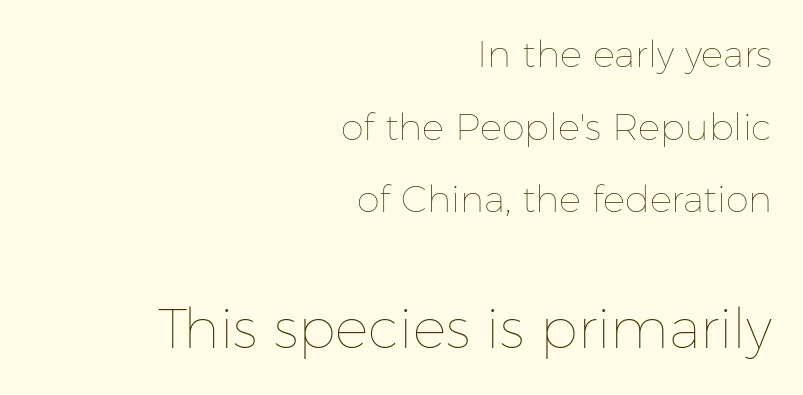
The image shows 56 px thin type, upright; set right-aligned, loose line spacing (1.96x), normal letter spacing, not underlined; the second (bottom) block is 1.51x larger; low stroke contrast and a medium x-height.
